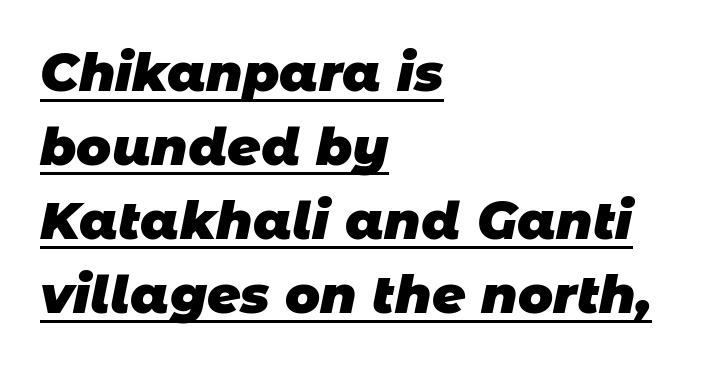
The image shows 52 px heavy sans-serif type; set left-aligned, normal line spacing (1.42x), normal letter spacing, underlined; low stroke contrast and a large x-height.
